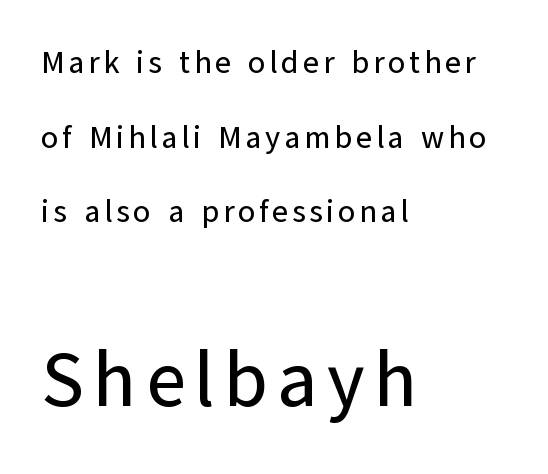
{"serif": "no", "italic": "no", "width": "normal", "stroke_contrast": "low", "x_height": "medium", "monospaced": "no", "underline": "no", "align": "left", "line_spacing": "loose", "line_spacing_ratio": 2.41, "larger_block": "second", "size_ratio": 2.48, "glyph_px": 77}
